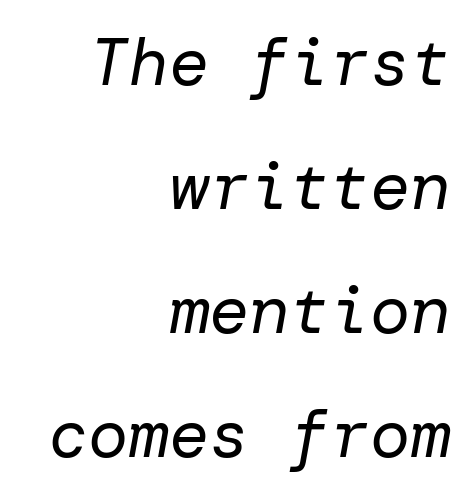
Every character sits at an angle, as italics do. Any mark beneath the type? The region is blank. Layout note: lines flush right. Heft: none added — not bold.
